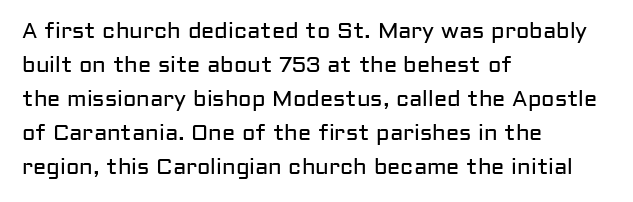
Q: Is the text bold? A: No.
Q: Is the text italic (slanted)? A: No, it is upright.
Q: Is the text underlined? A: No.
Q: How is the paragraph aligned? A: Left-aligned.
Q: Is the spacing between letters normal or unusually wide? A: Normal.
Q: Is the spacing between lines tight, normal or loose? A: Normal.
